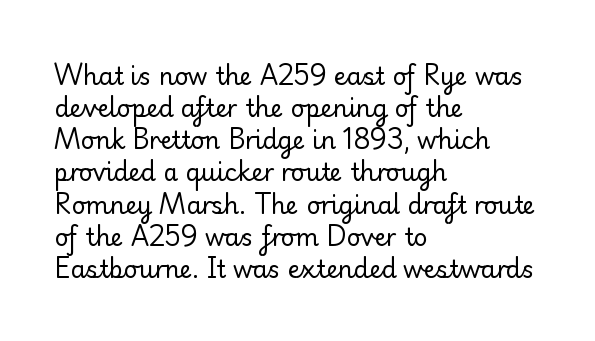
The strip under each line holds only bare page. You could call the tracking neutral — neither tight nor loose. Where is the straight margin? On the left. Upright lettering throughout. The weight tops out at a normal text grade.
